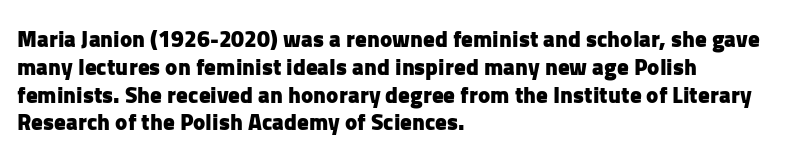
{"italic": "no", "bold": "yes", "underline": "no", "align": "left", "line_spacing_ratio": 1.21, "letter_spacing": "normal", "letter_spacing_em": 0.0, "glyph_px": 23}
